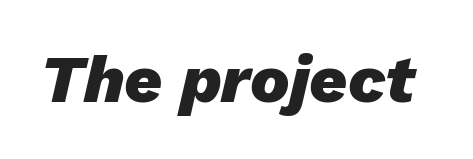
The image shows 66 px heavy type, italic (leaning right); set normal letter spacing, not underlined; low stroke contrast and a medium x-height.
